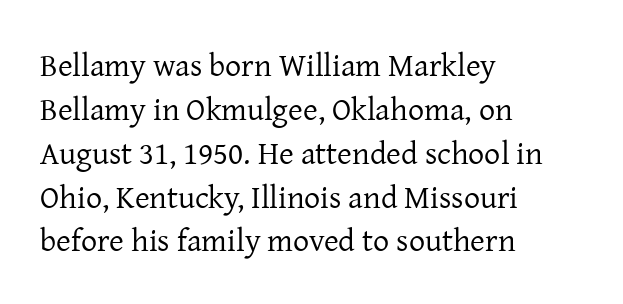
{"serif": "yes", "italic": "no", "bold": "no", "weight": "regular", "width": "normal", "stroke_contrast": "low", "x_height": "medium", "monospaced": "no", "underline": "no", "align": "left", "line_spacing": "normal", "line_spacing_ratio": 1.37, "letter_spacing": "normal", "letter_spacing_em": 0.0, "glyph_px": 32}
